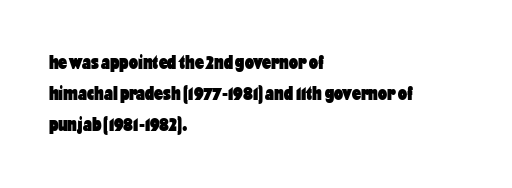
{"italic": "no", "bold": "yes", "underline": "no", "align": "left", "line_spacing": "normal", "line_spacing_ratio": 1.54, "letter_spacing": "normal", "letter_spacing_em": 0.0, "glyph_px": 20}
